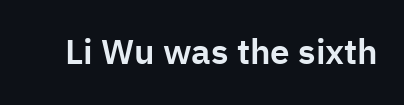
The image shows 35 px sans-serif type, upright; set normal letter spacing, not underlined; low stroke contrast and a medium x-height.
